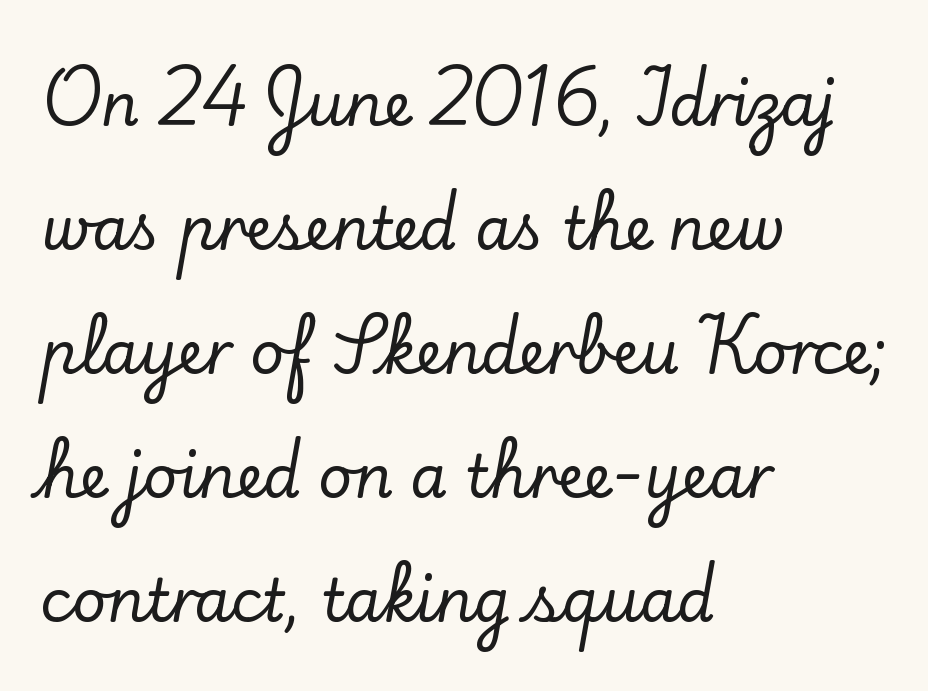
{"serif": "yes", "width": "normal", "stroke_contrast": "low", "x_height": "small", "monospaced": "no", "underline": "no", "align": "left", "line_spacing": "loose", "line_spacing_ratio": 2.1, "letter_spacing": "normal", "letter_spacing_em": 0.0, "glyph_px": 59}
